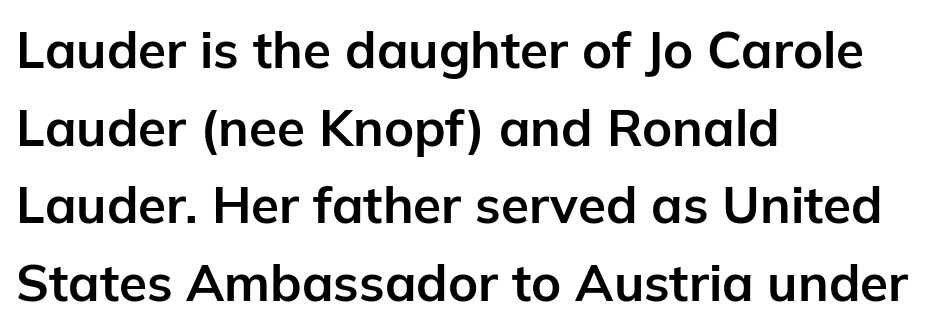
Q: Is the text bold? A: Yes.
Q: Is the text italic (slanted)? A: No, it is upright.
Q: Is the typeface a serif or a sans-serif typeface? A: Sans-serif.
Q: Is the text underlined? A: No.
Q: How is the paragraph aligned? A: Left-aligned.
Q: Is the spacing between letters normal or unusually wide? A: Normal.
Q: Is the spacing between lines tight, normal or loose? A: Normal.
Q: Width (condensed, normal, or wide)? A: Normal.
Q: Stroke contrast? A: Low.
Q: x-height? A: Medium.
Q: Monospaced? A: No.
